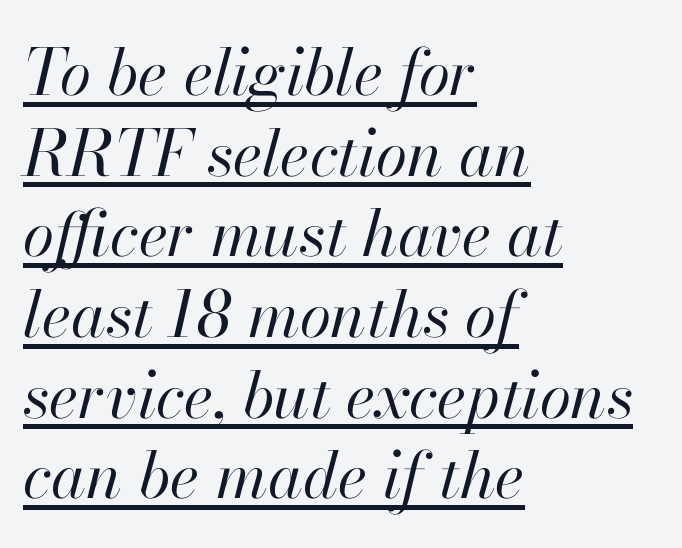
{"italic": "yes", "lean": "right", "slant_degrees": 13, "bold": "no", "weight": "regular", "width": "normal", "stroke_contrast": "high", "x_height": "small", "monospaced": "no", "underline": "yes", "align": "left", "line_spacing": "normal", "line_spacing_ratio": 1.26, "letter_spacing": "normal", "letter_spacing_em": 0.0, "glyph_px": 64}
